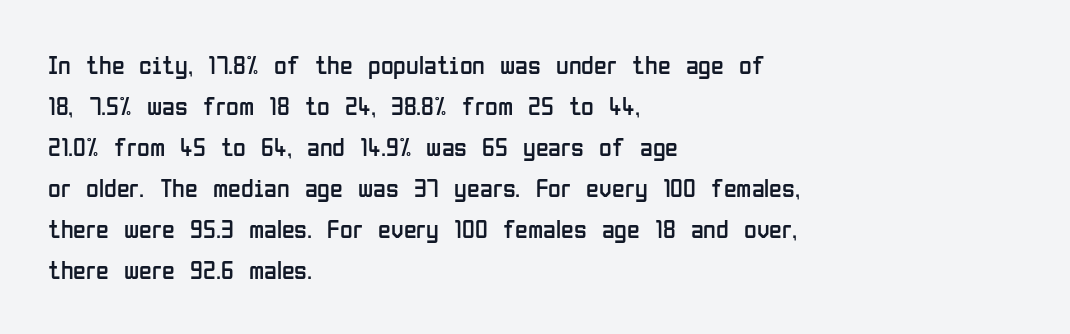
{"italic": "no", "bold": "no", "underline": "no", "align": "left", "line_spacing": "normal", "line_spacing_ratio": 1.58, "letter_spacing": "normal", "letter_spacing_em": 0.0, "glyph_px": 26}
